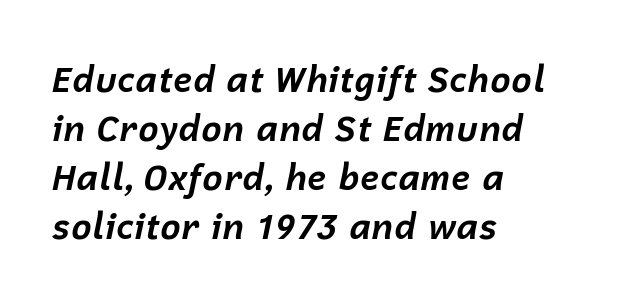
Q: Is the text bold? A: Yes.
Q: Is the text italic (slanted)? A: Yes, it leans right by about 12 degrees.
Q: Is the text underlined? A: No.
Q: How is the paragraph aligned? A: Left-aligned.
Q: Is the spacing between letters normal or unusually wide? A: Normal.
Q: Is the spacing between lines tight, normal or loose? A: Normal.
Q: Width (condensed, normal, or wide)? A: Normal.
Q: Stroke contrast? A: Low.
Q: x-height? A: Medium.
Q: Monospaced? A: No.
